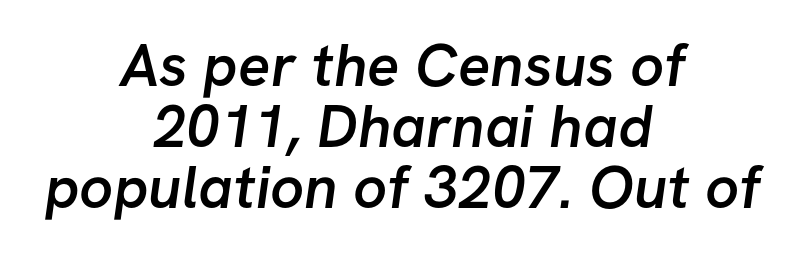
Q: Is the text bold? A: Semi-bold.
Q: Is the typeface a serif or a sans-serif typeface? A: Sans-serif.
Q: Is the text underlined? A: No.
Q: How is the paragraph aligned? A: Centered.
Q: Is the spacing between letters normal or unusually wide? A: Normal.
Q: Is the spacing between lines tight, normal or loose? A: Tight.
Q: Width (condensed, normal, or wide)? A: Normal.
Q: Stroke contrast? A: Low.
Q: x-height? A: Medium.
Q: Monospaced? A: No.
